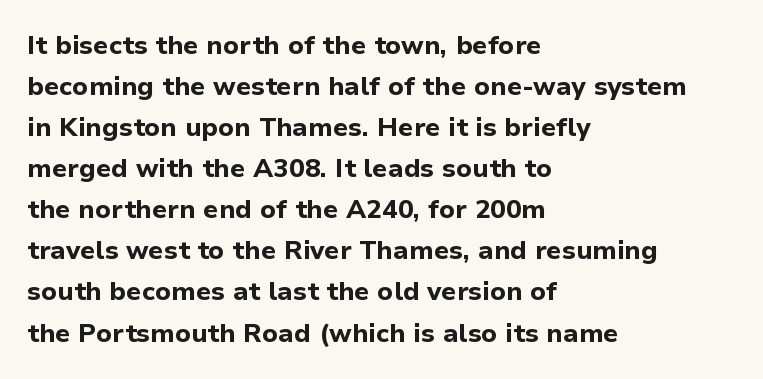
{"italic": "no", "bold": "yes", "underline": "no", "align": "left", "line_spacing": "normal", "line_spacing_ratio": 1.58, "letter_spacing": "normal", "letter_spacing_em": 0.0, "glyph_px": 26}
